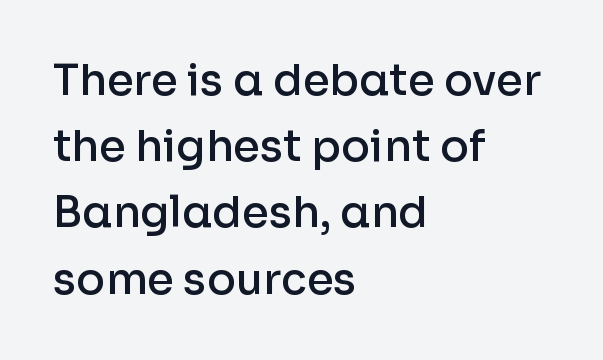
The letters sit at their default tracking, neither squeezed nor spread. Character widths vary here, with narrow letters taking less room than wide ones. This is moderately heavy type, rendered in semibold. Short and long lines alike share a common starting point at left. Lines of text with bare space underneath.
